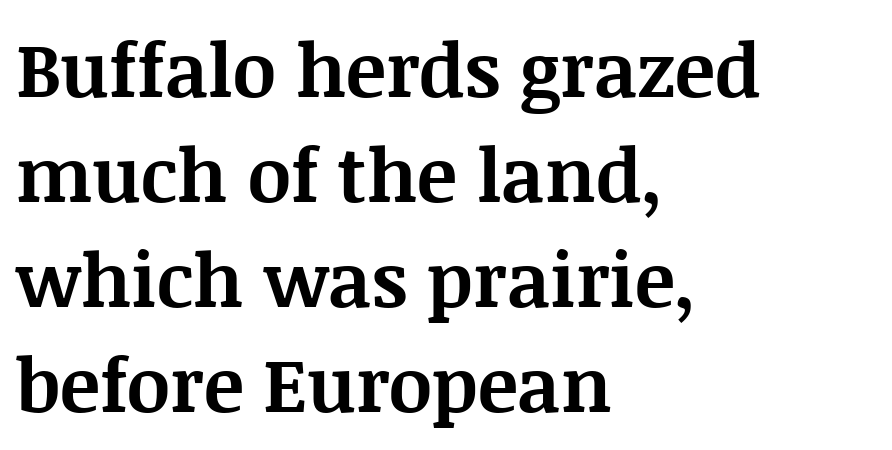
You can tell it's not italic because the verticals are truly vertical. Leftover space on each line is placed entirely after the last word. The type is set solid horizontally, with unmodified tracking. Are there feet on the stems? There are — it's a serif. Baseline-to-baseline distance is the conventional proportion of letter height. A typesetter would call this proportional, since set widths differ per character.
